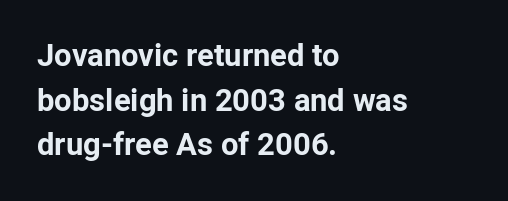
Q: Is the text bold? A: Yes.
Q: Is the text italic (slanted)? A: No, it is upright.
Q: Is the typeface a serif or a sans-serif typeface? A: Sans-serif.
Q: Is the text underlined? A: No.
Q: How is the paragraph aligned? A: Left-aligned.
Q: Is the spacing between letters normal or unusually wide? A: Normal.
Q: Is the spacing between lines tight, normal or loose? A: Normal.
Q: Width (condensed, normal, or wide)? A: Normal.
Q: Stroke contrast? A: Low.
Q: x-height? A: Medium.
Q: Monospaced? A: No.
